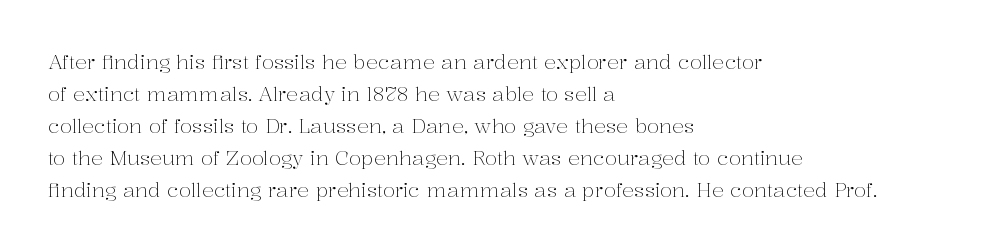
Q: Is the text bold? A: No.
Q: Is the text italic (slanted)? A: No, it is upright.
Q: Is the text underlined? A: No.
Q: How is the paragraph aligned? A: Left-aligned.
Q: Is the spacing between letters normal or unusually wide? A: Normal.
Q: Is the spacing between lines tight, normal or loose? A: Normal.
